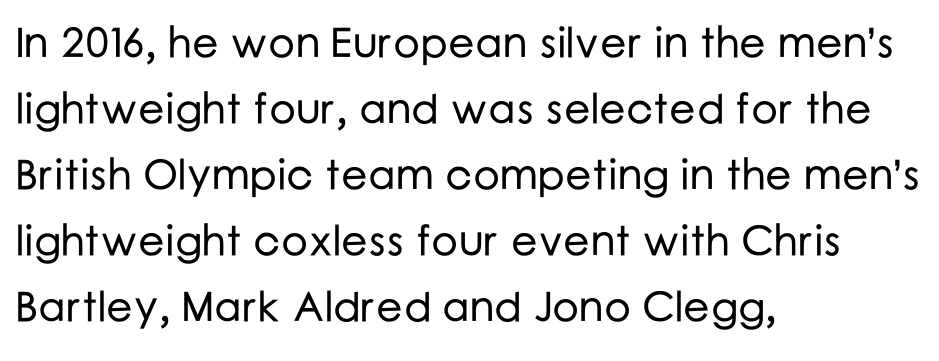
These lines are rendered in a variable-pitch font. The rendering keeps characters at their native spacing. A normal amount of white space separates one row of letters from the next. Are there feet on the stems? There aren't — it's a sans. Does the lettering tilt? It doesn't — this is upright. Underlining? Definitely not there.
